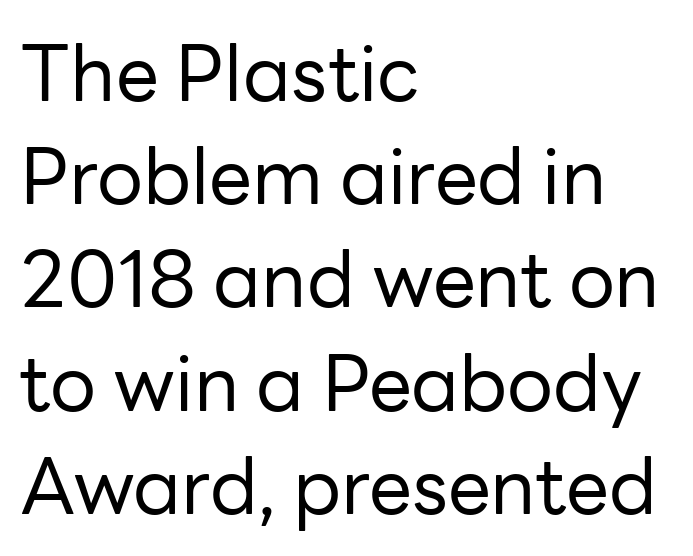
{"serif": "no", "italic": "no", "bold": "no", "weight": "regular", "width": "normal", "stroke_contrast": "low", "x_height": "medium", "monospaced": "no", "underline": "no", "align": "left", "line_spacing": "normal", "line_spacing_ratio": 1.34, "letter_spacing": "normal", "letter_spacing_em": 0.0, "glyph_px": 77}
